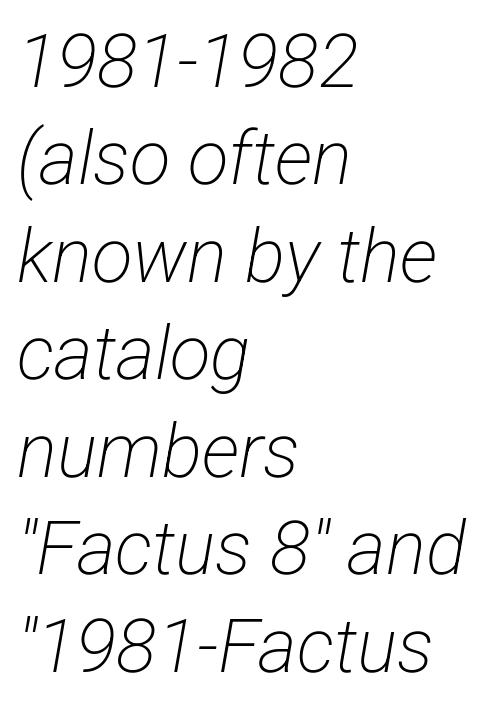
Q: Is the text bold? A: No.
Q: Is the typeface a serif or a sans-serif typeface? A: Sans-serif.
Q: Is the text underlined? A: No.
Q: How is the paragraph aligned? A: Left-aligned.
Q: Is the spacing between letters normal or unusually wide? A: Normal.
Q: Is the spacing between lines tight, normal or loose? A: Normal.
Q: Width (condensed, normal, or wide)? A: Condensed.
Q: Stroke contrast? A: Low.
Q: x-height? A: Medium.
Q: Monospaced? A: No.
